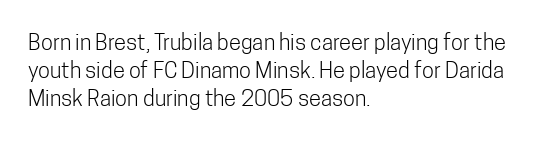
Q: Is the text bold? A: No.
Q: Is the text italic (slanted)? A: No, it is upright.
Q: Is the text underlined? A: No.
Q: How is the paragraph aligned? A: Left-aligned.
Q: Is the spacing between letters normal or unusually wide? A: Normal.
Q: Is the spacing between lines tight, normal or loose? A: Normal.
